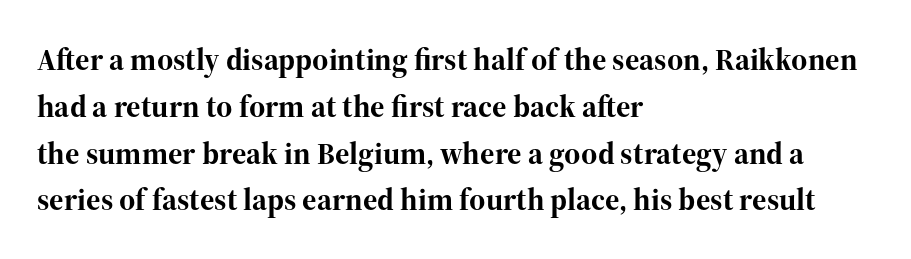
The image shows 31 px bold serif type, upright; set left-aligned, normal line spacing (1.51x), normal letter spacing, not underlined; high stroke contrast and a medium x-height.
